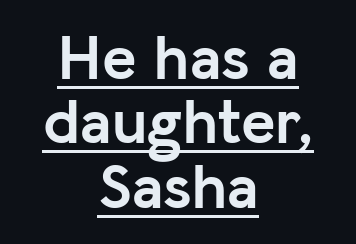
Q: Is the text bold? A: Yes.
Q: Is the text italic (slanted)? A: No, it is upright.
Q: Is the typeface a serif or a sans-serif typeface? A: Sans-serif.
Q: Is the text underlined? A: Yes.
Q: How is the paragraph aligned? A: Centered.
Q: Is the spacing between letters normal or unusually wide? A: Normal.
Q: Is the spacing between lines tight, normal or loose? A: Tight.
Q: Width (condensed, normal, or wide)? A: Normal.
Q: Stroke contrast? A: Low.
Q: x-height? A: Medium.
Q: Monospaced? A: No.
